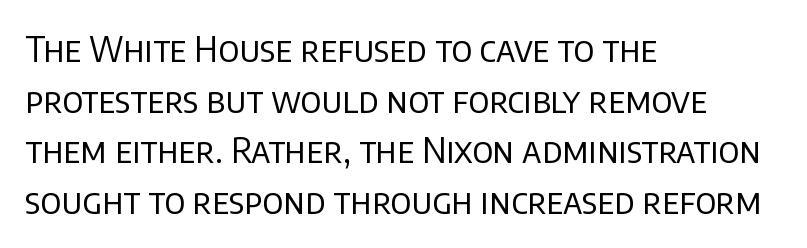
This sample uses an upright cut, with every glyph sitting square on the baseline. A typesetter would call this proportional, since set widths differ per character. Note: no serifs on the glyphs. This sample is left-justified, so line endings fall wherever the words run out.
